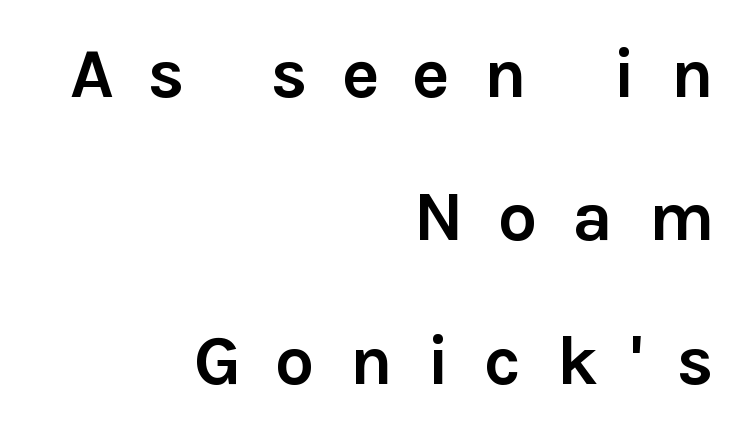
{"serif": "no", "italic": "no", "bold": "yes", "weight": "semibold", "width": "normal", "x_height": "medium", "monospaced": "no", "underline": "no", "align": "right", "line_spacing": "loose", "line_spacing_ratio": 2.05, "letter_spacing": "wide", "letter_spacing_em": 0.49, "glyph_px": 70}
